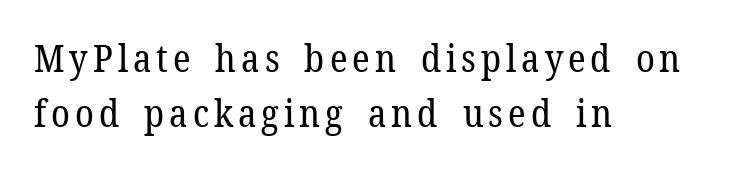
{"serif": "yes", "italic": "no", "bold": "no", "weight": "regular", "width": "normal", "stroke_contrast": "low", "x_height": "medium", "monospaced": "no", "underline": "no", "align": "left", "line_spacing": "normal", "line_spacing_ratio": 1.44, "glyph_px": 38}
